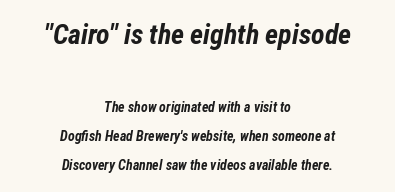
Q: Is the text bold? A: Yes.
Q: Is the text italic (slanted)? A: Yes, it leans right by about 12 degrees.
Q: Is the text underlined? A: No.
Q: How is the paragraph aligned? A: Centered.
Q: Is the spacing between letters normal or unusually wide? A: Normal.
Q: Is the spacing between lines tight, normal or loose? A: Loose.
Q: Which block of text is set in a larger size, the first (top) or the second (bottom)? A: The first (top) one.
Q: Width (condensed, normal, or wide)? A: Condensed.
Q: Stroke contrast? A: Low.
Q: x-height? A: Medium.
Q: Monospaced? A: No.
